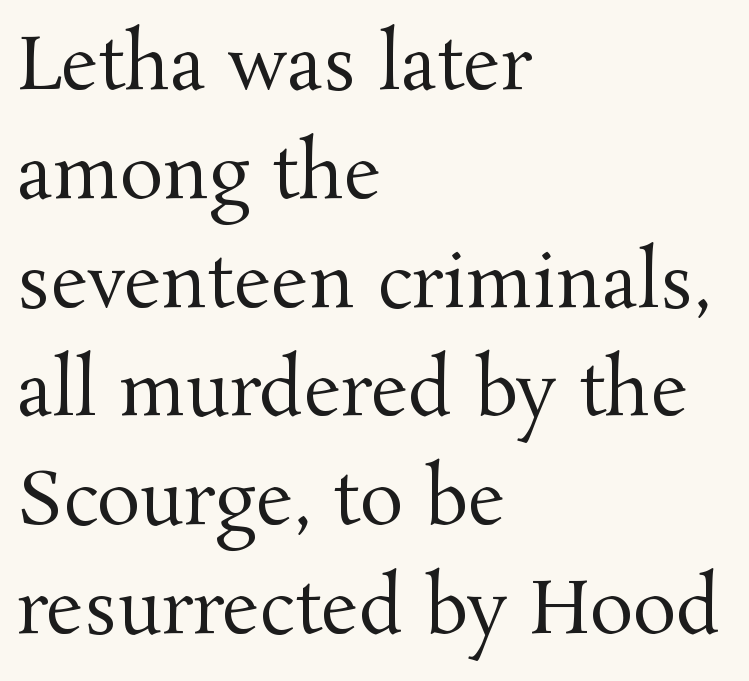
The axis of the letterforms is exactly vertical. The rendering uses a moderate line-height, typical for paragraphs. Tracking value appears to be zero — textbook default spacing. Weight class: somewhere from thin through regular. Is this a fixed-width face? No — the glyphs have proportional, varying widths.
